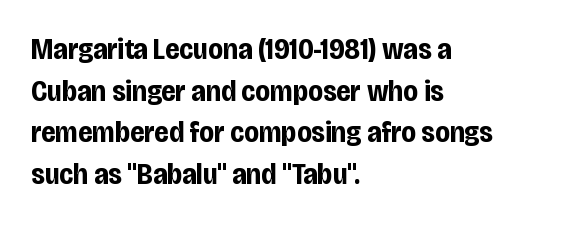
Q: Is the text bold? A: Yes.
Q: Is the text italic (slanted)? A: No, it is upright.
Q: Is the typeface a serif or a sans-serif typeface? A: Sans-serif.
Q: Is the text underlined? A: No.
Q: How is the paragraph aligned? A: Left-aligned.
Q: Is the spacing between letters normal or unusually wide? A: Normal.
Q: Is the spacing between lines tight, normal or loose? A: Normal.
Q: Width (condensed, normal, or wide)? A: Condensed.
Q: Stroke contrast? A: Low.
Q: x-height? A: Large.
Q: Monospaced? A: No.
